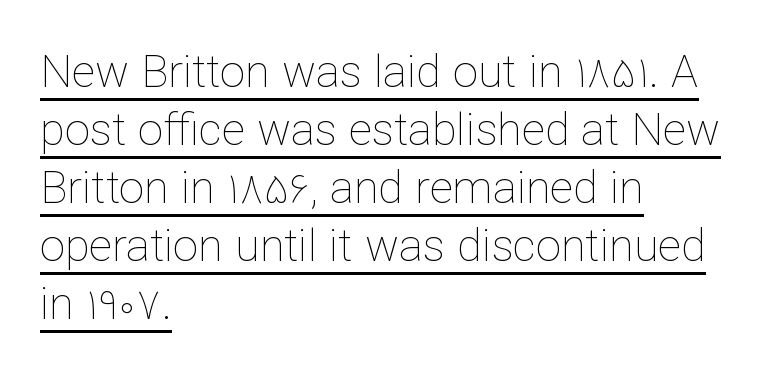
The image shows 45 px thin type, upright; set left-aligned, normal line spacing (1.29x), normal letter spacing, underlined; low stroke contrast and a medium x-height.
